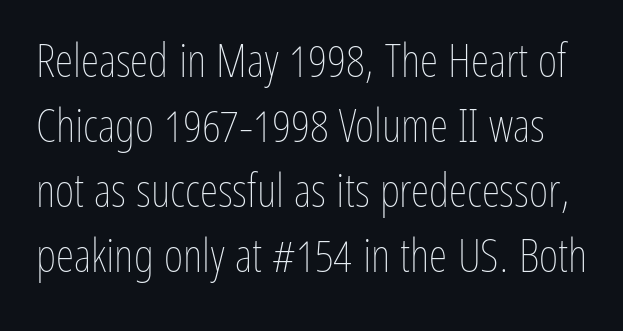
The lettering stays uniformly vertical, giving the passage a roman look. The space between consecutive lines is moderate. Unmarked baselines from the first word to the last. Caption: face not bold, strokes unweighted. Each letter keeps its own natural width here, so spacing adapts to shape.
